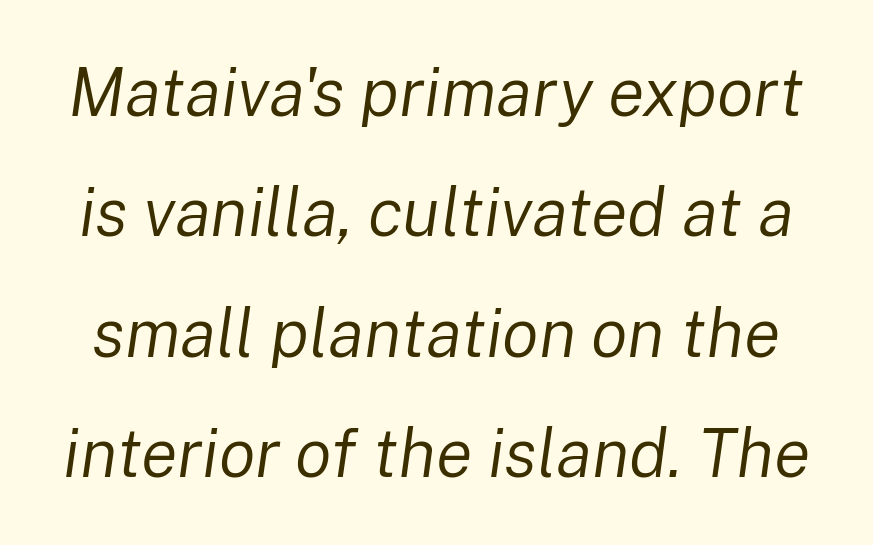
Q: Is the text bold? A: No.
Q: Is the text italic (slanted)? A: Yes, it leans right by about 8 degrees.
Q: Is the text underlined? A: No.
Q: Is the spacing between letters normal or unusually wide? A: Normal.
Q: Width (condensed, normal, or wide)? A: Normal.
Q: Stroke contrast? A: Low.
Q: x-height? A: Medium.
Q: Monospaced? A: No.
